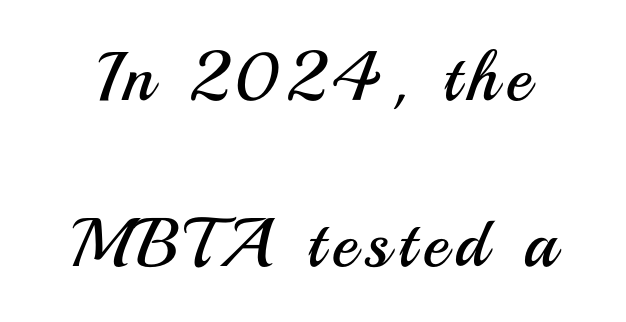
{"serif": "no", "bold": "no", "weight": "regular", "width": "normal", "stroke_contrast": "medium", "x_height": "small", "monospaced": "no", "underline": "no", "line_spacing": "loose", "line_spacing_ratio": 2.41, "glyph_px": 69}
